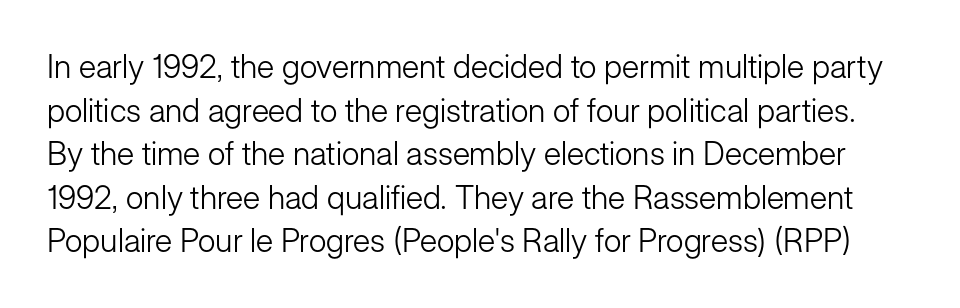
The image shows 32 px light sans-serif type, upright; set normal line spacing (1.36x), normal letter spacing, not underlined; low stroke contrast and a medium x-height.
